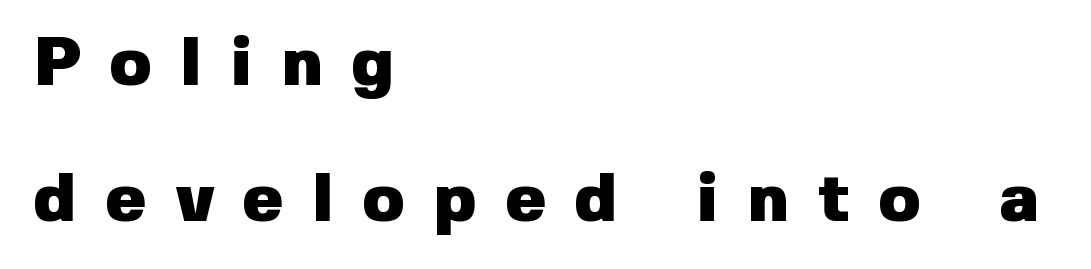
Q: Is the text bold? A: Yes.
Q: Is the text italic (slanted)? A: No, it is upright.
Q: Is the typeface a serif or a sans-serif typeface? A: Sans-serif.
Q: Is the text underlined? A: No.
Q: How is the paragraph aligned? A: Left-aligned.
Q: Is the spacing between letters normal or unusually wide? A: Unusually wide.
Q: Is the spacing between lines tight, normal or loose? A: Loose.
Q: Width (condensed, normal, or wide)? A: Normal.
Q: Stroke contrast? A: Low.
Q: x-height? A: Medium.
Q: Monospaced? A: No.
